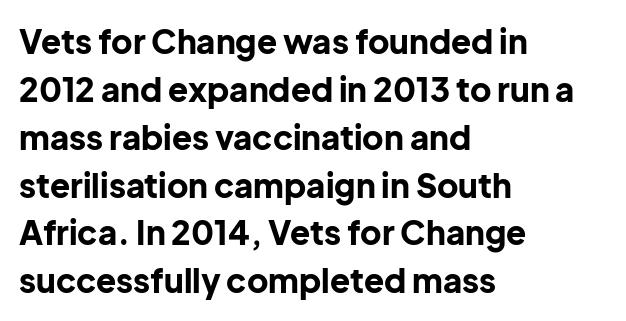
The image shows 33 px bold sans-serif type, upright; set left-aligned, normal line spacing (1.45x), normal letter spacing, not underlined; low stroke contrast and a medium x-height.
